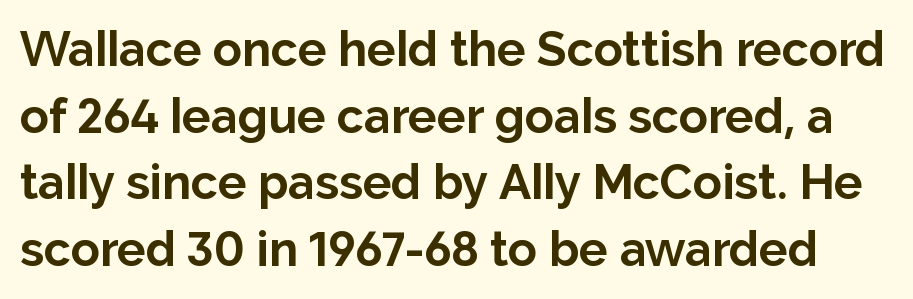
Does the lettering tilt? It doesn't — this is upright. The space between consecutive lines is moderate. Does extra space separate the letters? No, they use regular spacing. Summary of weight: heavy, a full bold.
